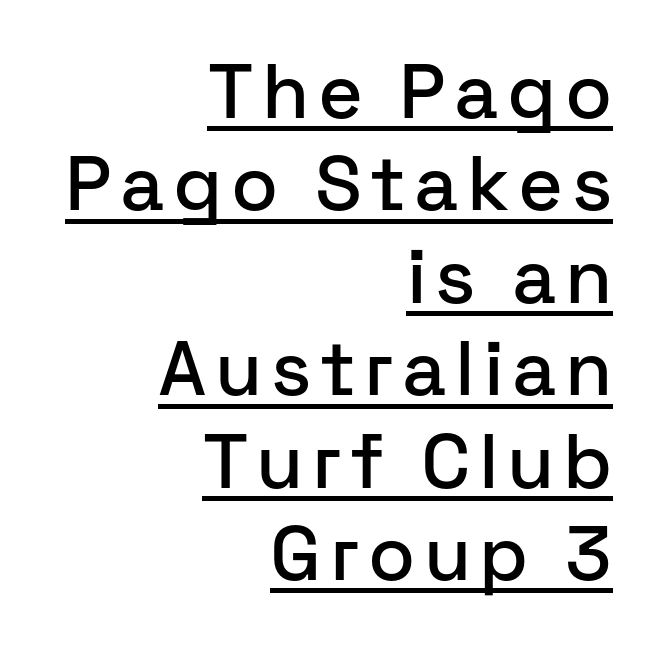
Q: Is the text italic (slanted)? A: No, it is upright.
Q: Is the typeface a serif or a sans-serif typeface? A: Sans-serif.
Q: Is the text underlined? A: Yes.
Q: How is the paragraph aligned? A: Right-aligned.
Q: Width (condensed, normal, or wide)? A: Normal.
Q: Stroke contrast? A: Low.
Q: x-height? A: Medium.
Q: Monospaced? A: No.
